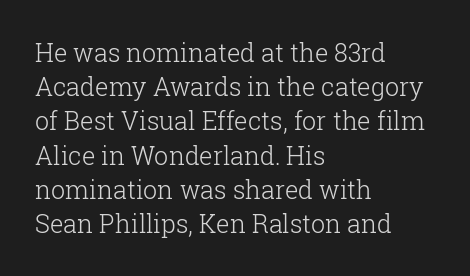
The area under the type is left untouched. A roman cut, with each character standing at attention. Observe the ordinary spacing: letters are neighbours, not strangers. Notice how the passage keeps a crisp vertical edge on the left only.
